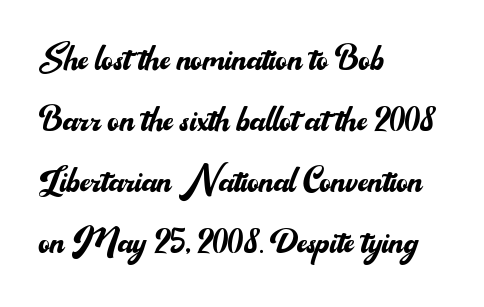
{"serif": "no", "bold": "no", "weight": "regular", "width": "normal", "stroke_contrast": "medium", "x_height": "small", "monospaced": "no", "underline": "no", "align": "left", "line_spacing": "normal", "line_spacing_ratio": 1.39, "letter_spacing": "normal", "letter_spacing_em": 0.0, "glyph_px": 44}
